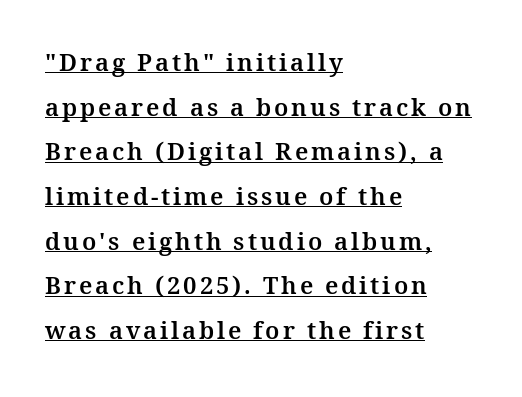
{"italic": "no", "underline": "yes", "align": "left", "line_spacing_ratio": 1.86, "glyph_px": 24}
